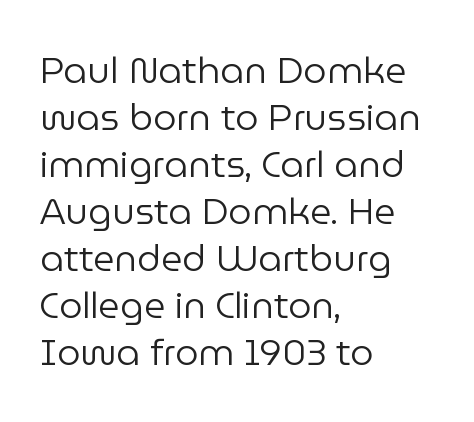
The image shows 37 px regular-weight sans-serif type, upright; set left-aligned, normal line spacing (1.27x), normal letter spacing, not underlined; low stroke contrast and a medium x-height.
